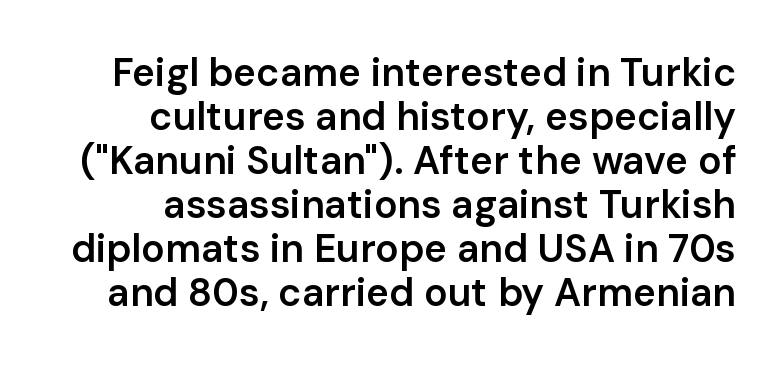
Q: Is the text bold? A: Semi-bold.
Q: Is the text italic (slanted)? A: No, it is upright.
Q: Is the typeface a serif or a sans-serif typeface? A: Sans-serif.
Q: Is the text underlined? A: No.
Q: Is the spacing between letters normal or unusually wide? A: Normal.
Q: Is the spacing between lines tight, normal or loose? A: Tight.
Q: Width (condensed, normal, or wide)? A: Normal.
Q: Stroke contrast? A: Low.
Q: x-height? A: Medium.
Q: Monospaced? A: No.
